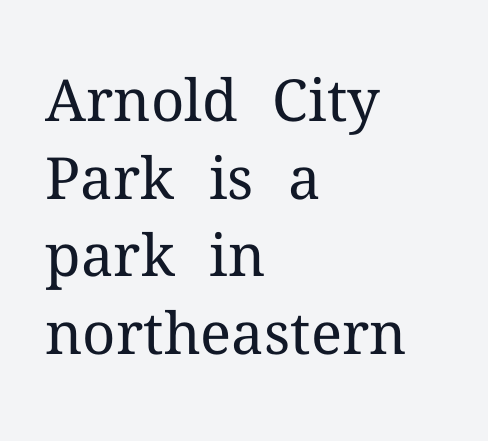
{"serif": "yes", "italic": "no", "bold": "no", "weight": "regular", "width": "normal", "stroke_contrast": "medium", "x_height": "medium", "monospaced": "no", "underline": "no", "align": "left", "line_spacing": "normal", "line_spacing_ratio": 1.34, "letter_spacing": "normal", "letter_spacing_em": 0.0, "glyph_px": 58}
